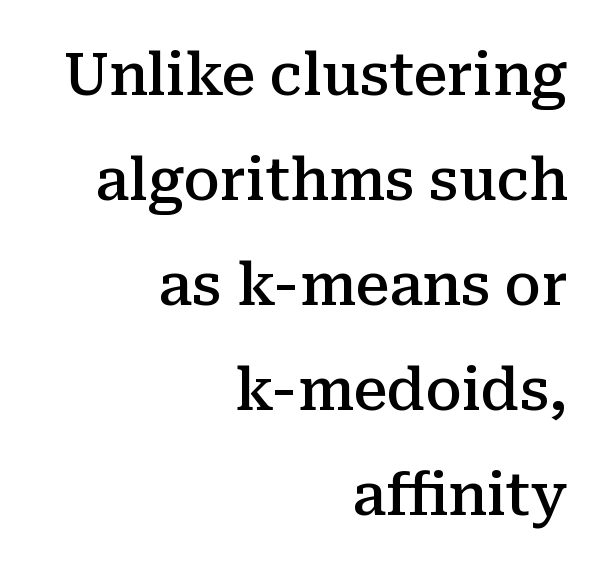
Q: Is the text bold? A: Semi-bold.
Q: Is the text italic (slanted)? A: No, it is upright.
Q: Is the typeface a serif or a sans-serif typeface? A: Serif.
Q: Is the text underlined? A: No.
Q: How is the paragraph aligned? A: Right-aligned.
Q: Is the spacing between letters normal or unusually wide? A: Normal.
Q: Width (condensed, normal, or wide)? A: Normal.
Q: Stroke contrast? A: Medium.
Q: x-height? A: Medium.
Q: Monospaced? A: No.
